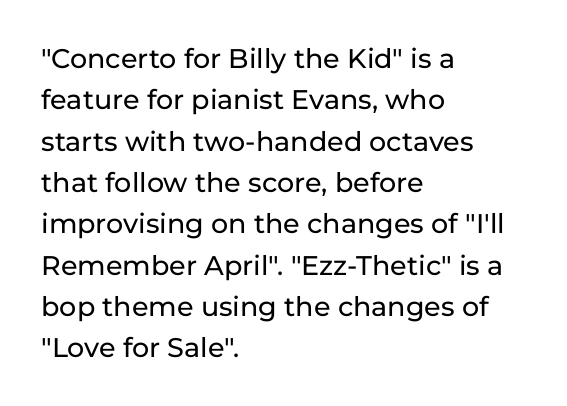
{"italic": "no", "underline": "no", "align": "left", "line_spacing": "normal", "line_spacing_ratio": 1.53, "letter_spacing": "normal", "letter_spacing_em": 0.0, "glyph_px": 27}
